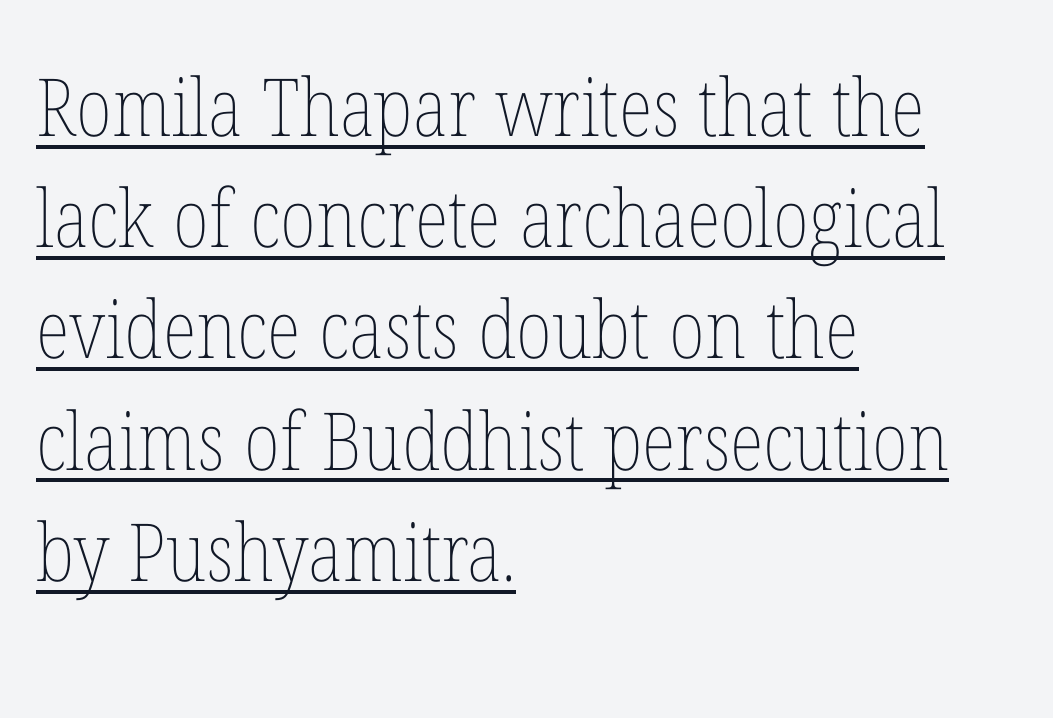
Do the letters lean? They stand straight. Caption: multi-line text, flush left, ragged right. Between one letter and the next there's only the usual sliver of space. Compared with a typical body face, this is equally light or lighter still. The rows are spaced the way most documents space them.
